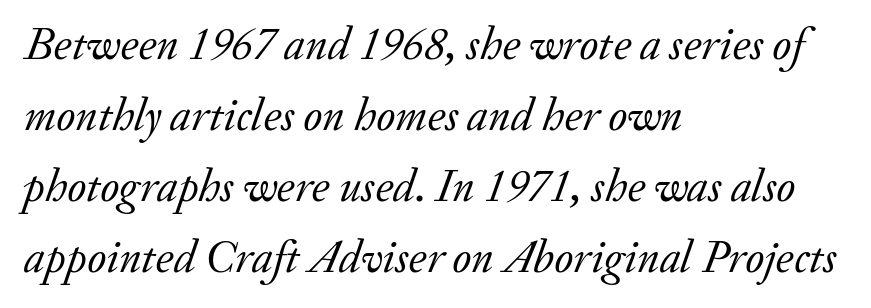
{"serif": "yes", "italic": "yes", "lean": "right", "slant_degrees": 20, "bold": "no", "weight": "regular", "width": "normal", "stroke_contrast": "low", "x_height": "small", "monospaced": "no", "underline": "no", "align": "left", "line_spacing": "normal", "line_spacing_ratio": 1.54, "letter_spacing": "normal", "letter_spacing_em": 0.0, "glyph_px": 46}
